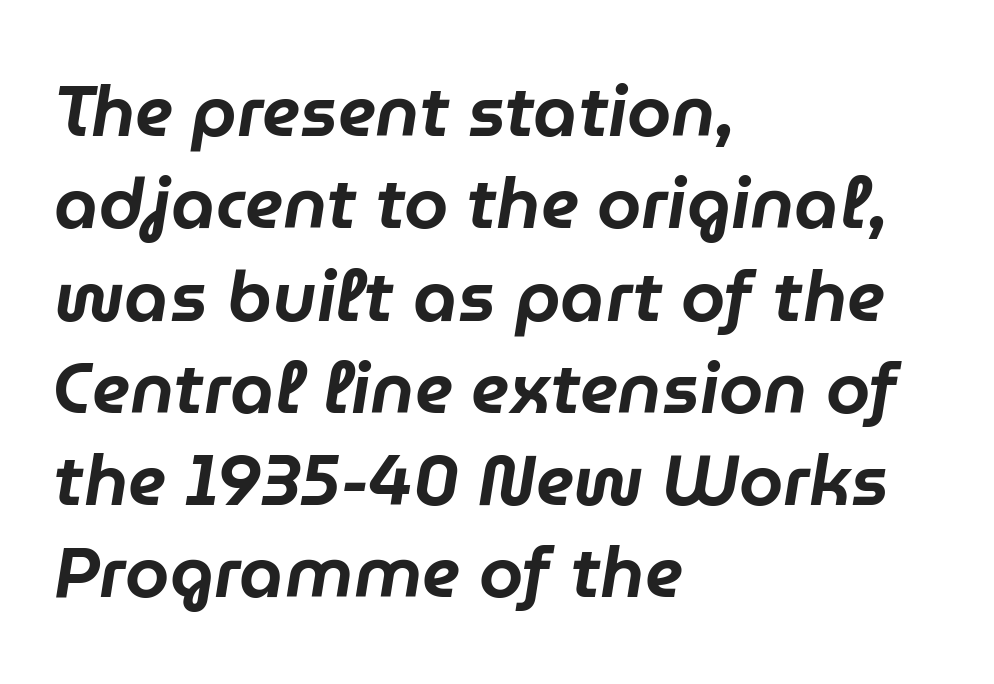
{"italic": "yes", "lean": "right", "slant_degrees": 9, "width": "normal", "stroke_contrast": "low", "x_height": "medium", "monospaced": "no", "underline": "no", "align": "left", "line_spacing": "normal", "line_spacing_ratio": 1.3, "letter_spacing": "normal", "letter_spacing_em": 0.0, "glyph_px": 71}
